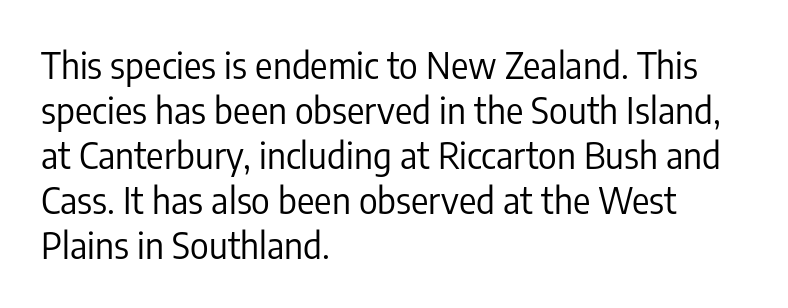
The image shows 36 px regular-weight, condensed sans-serif type, upright; set left-aligned, normal line spacing (1.25x), normal letter spacing, not underlined; low stroke contrast and a medium x-height.
